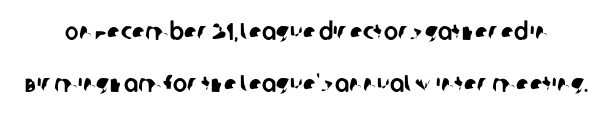
Honestly, there is no underline to notice here at all. Summary of vertical rhythm: relaxed, with wide interline spacing. Observe the ordinary spacing: letters are neighbours, not strangers.
